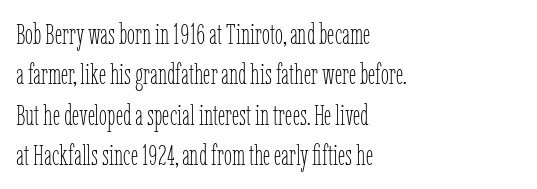
The image shows 29 px thin, condensed type, upright; set left-aligned, normal line spacing (1.39x), normal letter spacing, not underlined; low stroke contrast and a medium x-height.
